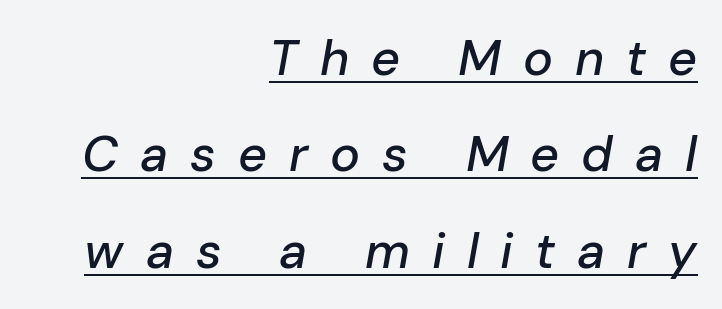
{"italic": "yes", "lean": "right", "slant_degrees": 10, "width": "normal", "stroke_contrast": "low", "x_height": "medium", "monospaced": "no", "underline": "yes", "align": "right", "line_spacing": "loose", "line_spacing_ratio": 1.93, "letter_spacing": "wide", "letter_spacing_em": 0.44, "glyph_px": 50}
